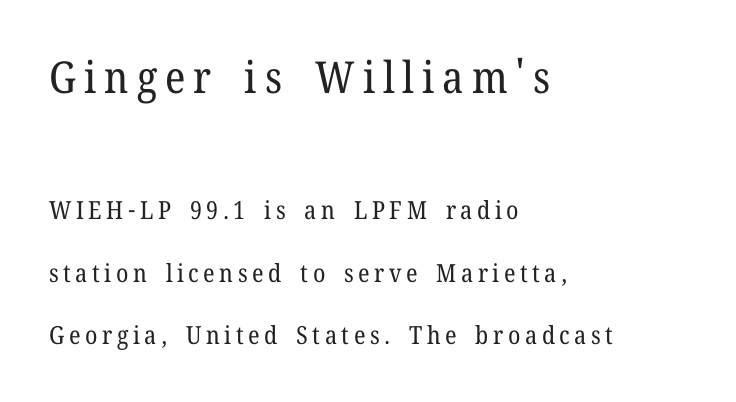
The image shows 44 px regular-weight serif type, upright; set left-aligned, loose line spacing (2.5x), not underlined; the first (top) block is 1.76x larger; low stroke contrast and a medium x-height.
